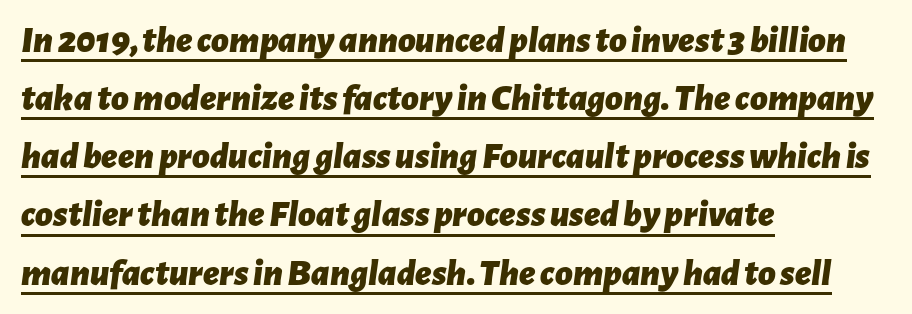
The image shows 38 px bold type, italic (leaning right); set left-aligned, normal line spacing (1.53x), normal letter spacing, underlined; low stroke contrast and a medium x-height.
